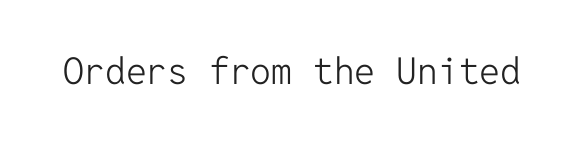
Q: Is the text bold? A: No.
Q: Is the text italic (slanted)? A: No, it is upright.
Q: Is the typeface a serif or a sans-serif typeface? A: Sans-serif.
Q: Is the text underlined? A: No.
Q: Is the spacing between letters normal or unusually wide? A: Normal.
Q: Width (condensed, normal, or wide)? A: Normal.
Q: Stroke contrast? A: Low.
Q: x-height? A: Medium.
Q: Monospaced? A: Yes.
